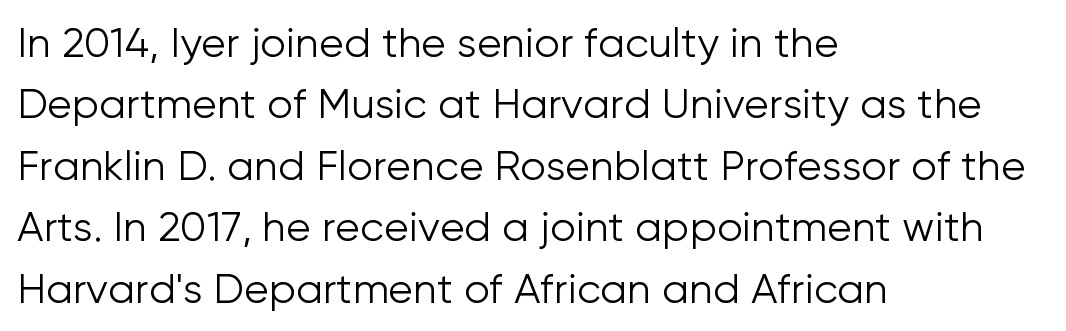
Q: Is the text bold? A: No.
Q: Is the text italic (slanted)? A: No, it is upright.
Q: Is the typeface a serif or a sans-serif typeface? A: Sans-serif.
Q: Is the text underlined? A: No.
Q: How is the paragraph aligned? A: Left-aligned.
Q: Is the spacing between letters normal or unusually wide? A: Normal.
Q: Is the spacing between lines tight, normal or loose? A: Normal.
Q: Width (condensed, normal, or wide)? A: Normal.
Q: Stroke contrast? A: Low.
Q: x-height? A: Medium.
Q: Monospaced? A: No.
